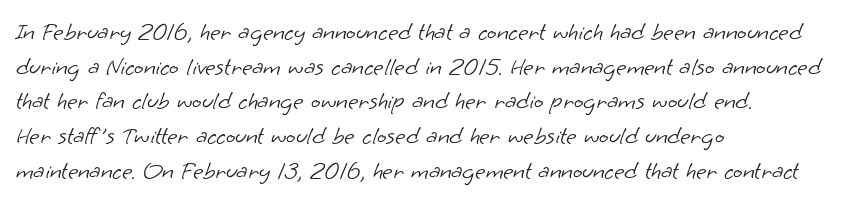
{"bold": "no", "underline": "no", "align": "left", "line_spacing": "normal", "line_spacing_ratio": 1.39, "letter_spacing": "normal", "letter_spacing_em": 0.0, "glyph_px": 25}
